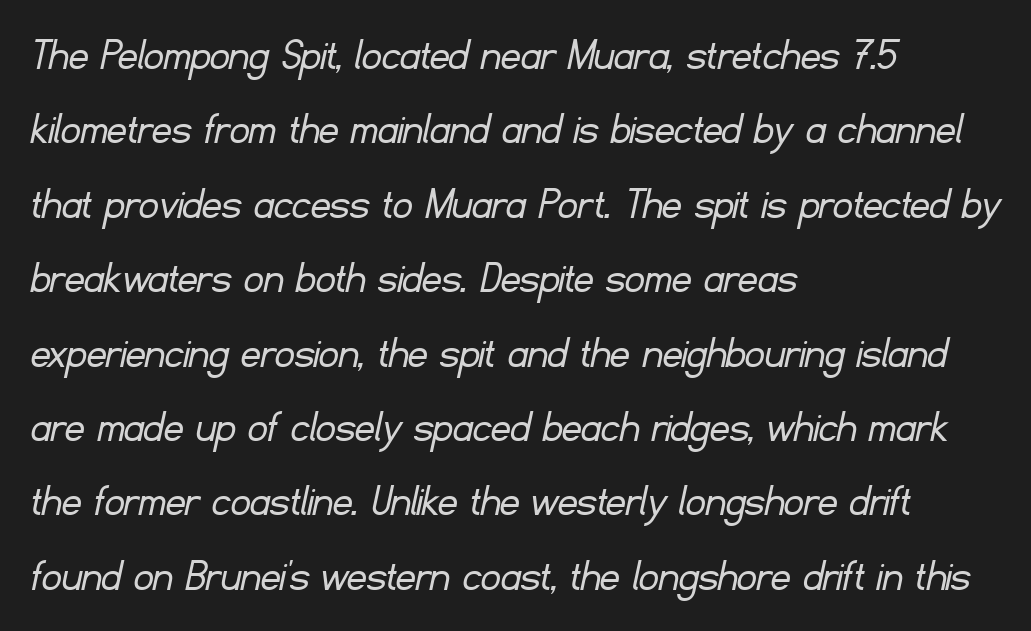
{"serif": "no", "bold": "no", "weight": "light", "width": "normal", "stroke_contrast": "low", "x_height": "small", "monospaced": "no", "underline": "no", "align": "left", "line_spacing": "normal", "line_spacing_ratio": 1.55, "letter_spacing": "normal", "letter_spacing_em": 0.0, "glyph_px": 48}
